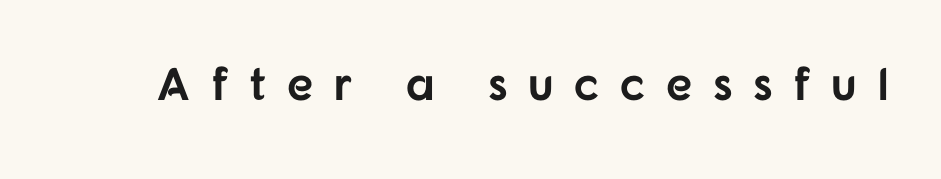
Q: Is the text bold? A: Yes.
Q: Is the text italic (slanted)? A: No, it is upright.
Q: Is the typeface a serif or a sans-serif typeface? A: Sans-serif.
Q: Is the text underlined? A: No.
Q: Is the spacing between letters normal or unusually wide? A: Unusually wide.
Q: Width (condensed, normal, or wide)? A: Normal.
Q: Stroke contrast? A: Low.
Q: x-height? A: Medium.
Q: Monospaced? A: No.
